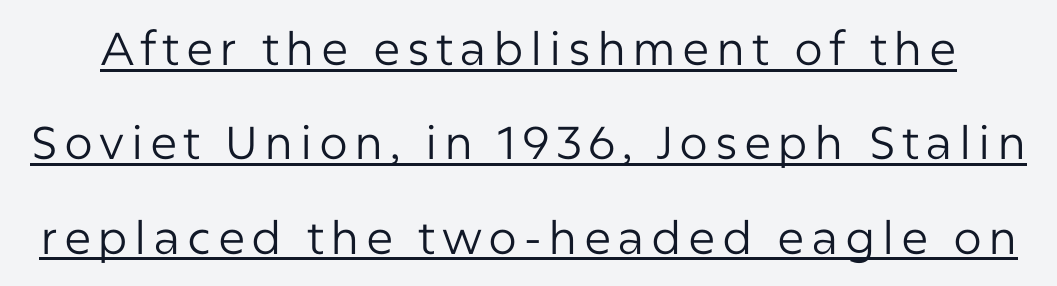
{"serif": "no", "italic": "no", "bold": "no", "weight": "regular", "width": "normal", "stroke_contrast": "low", "x_height": "medium", "monospaced": "no", "underline": "yes", "line_spacing": "loose", "line_spacing_ratio": 2.05, "glyph_px": 46}
